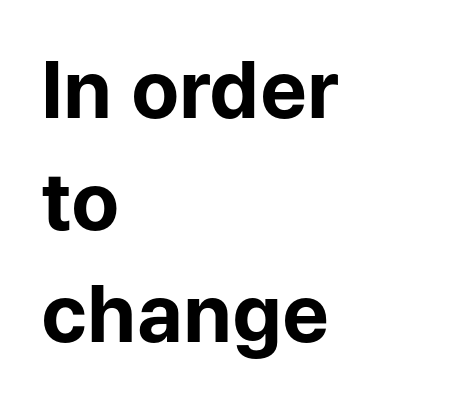
{"serif": "no", "italic": "no", "bold": "yes", "weight": "bold", "width": "normal", "stroke_contrast": "low", "x_height": "medium", "monospaced": "no", "underline": "no", "align": "left", "line_spacing": "normal", "line_spacing_ratio": 1.42, "letter_spacing": "normal", "letter_spacing_em": 0.0, "glyph_px": 79}
